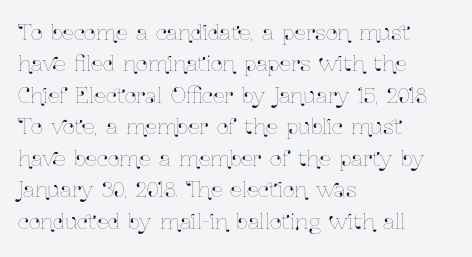
Q: Is the text italic (slanted)? A: No, it is upright.
Q: Is the text underlined? A: No.
Q: How is the paragraph aligned? A: Left-aligned.
Q: Is the spacing between letters normal or unusually wide? A: Normal.
Q: Is the spacing between lines tight, normal or loose? A: Normal.
